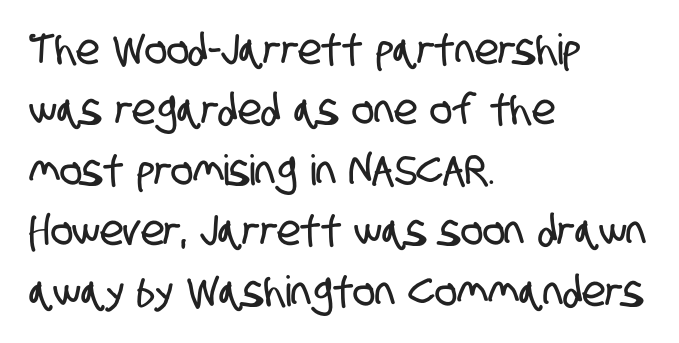
{"serif": "no", "width": "condensed", "stroke_contrast": "low", "x_height": "large", "monospaced": "no", "underline": "no", "align": "left", "line_spacing": "normal", "line_spacing_ratio": 1.44, "letter_spacing": "normal", "letter_spacing_em": 0.0, "glyph_px": 42}
